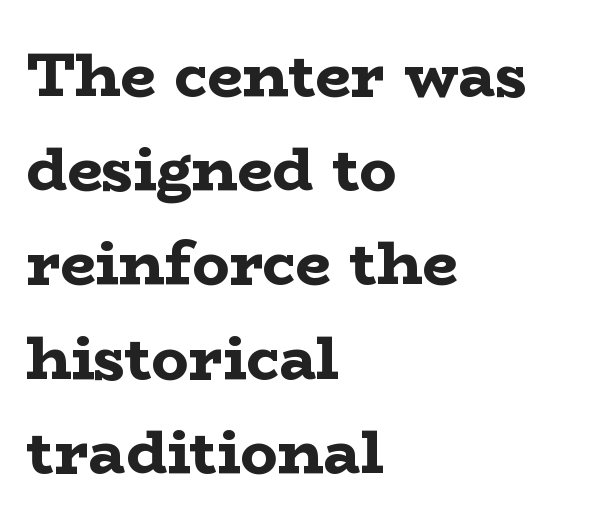
Here the designer chose a conventional face with non-uniform glyph widths. Characters remain perfectly vertical along every line. Font category for this specimen: serif. Words appear dense and cohesive because spacing is normal. The paragraph shown leans on its left margin. This is heavy type, rendered in bold.
